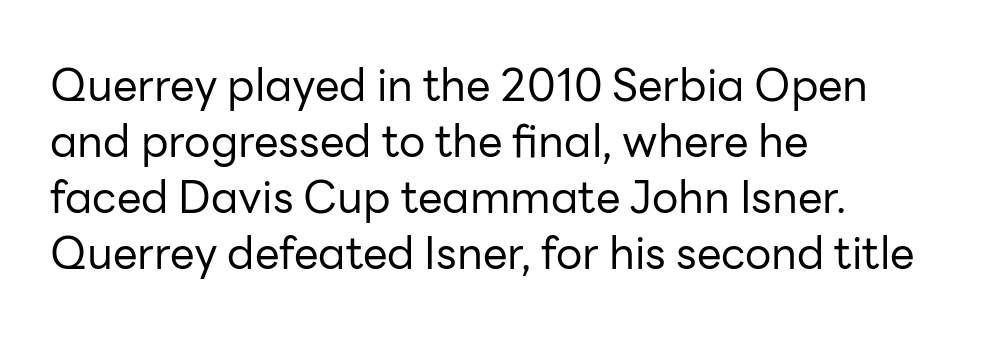
Beneath every word, the page is bare. Typographically, this falls in the sans-serif category. The face used here is proportionally spaced, like ordinary book or web type. This is the regular roman posture of the typeface. Compared with a typical body face, this is equally light or lighter still. Does the copy run flush right? No — it runs flush left.
